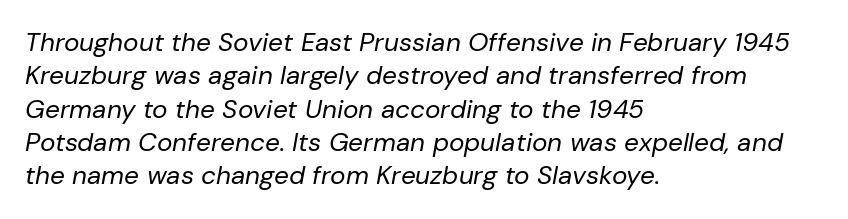
Decoration check: the copy has no underline. Regular leading. Leftover space on each line is placed entirely after the last word. Standard letterfit; no display-style spreading of the glyphs. The axis of the letterforms is tilted away from vertical.
